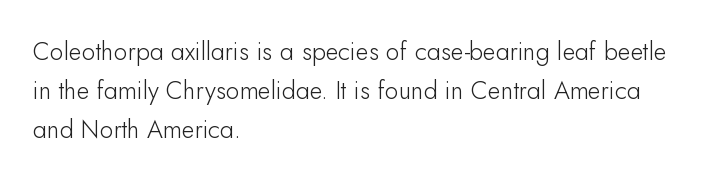
Is this a heavy cut? Hardly; it is regular or lighter. In CSS terms this would be text-align: left. Words appear dense and cohesive because spacing is normal. The gap between lines stays unmarked. Reading down the column, the eye jumps a familiar distance to each next line. This is roman type, the default non-slanted kind.
